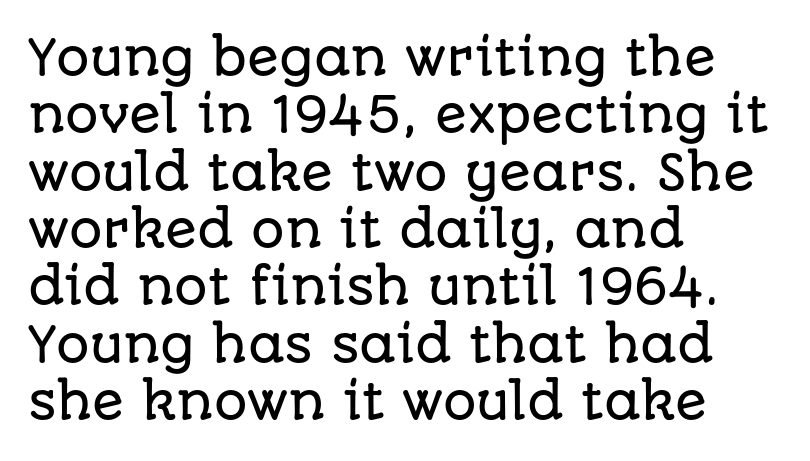
Ordinary non-slanted type is in use. What kind of face is this? One without serifs — a sans. A classic flush-left, rag-right setting is used for this passage. Underlining? Definitely not there. Nothing unusual about the tracking: characters are spaced as the font intends.
